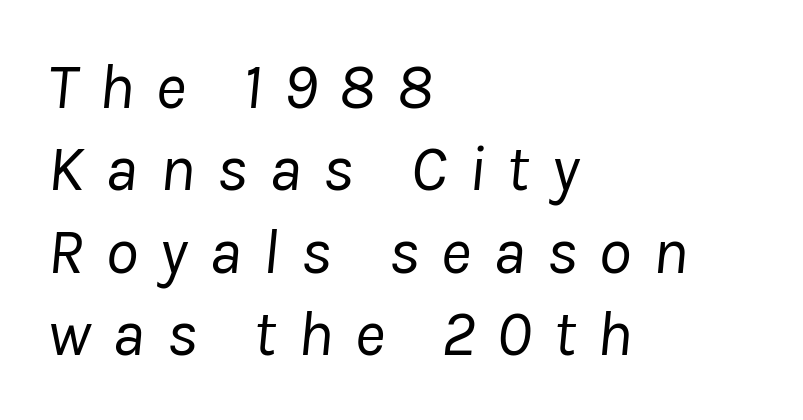
Q: Is the text bold? A: No.
Q: Is the text italic (slanted)? A: Yes, it leans right by about 8 degrees.
Q: Is the text underlined? A: No.
Q: How is the paragraph aligned? A: Left-aligned.
Q: Is the spacing between letters normal or unusually wide? A: Unusually wide.
Q: Is the spacing between lines tight, normal or loose? A: Normal.
Q: Width (condensed, normal, or wide)? A: Normal.
Q: Stroke contrast? A: Low.
Q: x-height? A: Medium.
Q: Monospaced? A: No.
